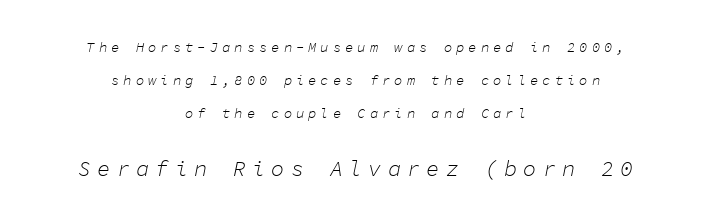
The image shows 22 px text type, italic (leaning right); set centered, loose line spacing (2.34x), unusually wide letter spacing (+0.28 em), not underlined; the second (bottom) block is 1.57x larger.
